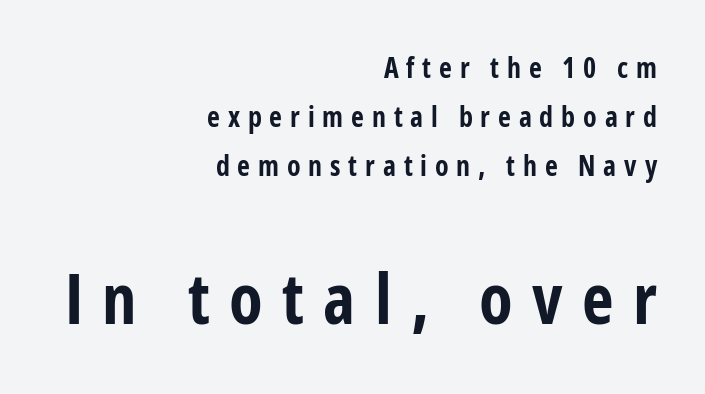
The image shows 69 px bold, condensed sans-serif type, upright; set right-aligned, line spacing 1.75x, unusually wide letter spacing (+0.28 em), not underlined; the second (bottom) block is 2.46x larger; low stroke contrast and a medium x-height.
